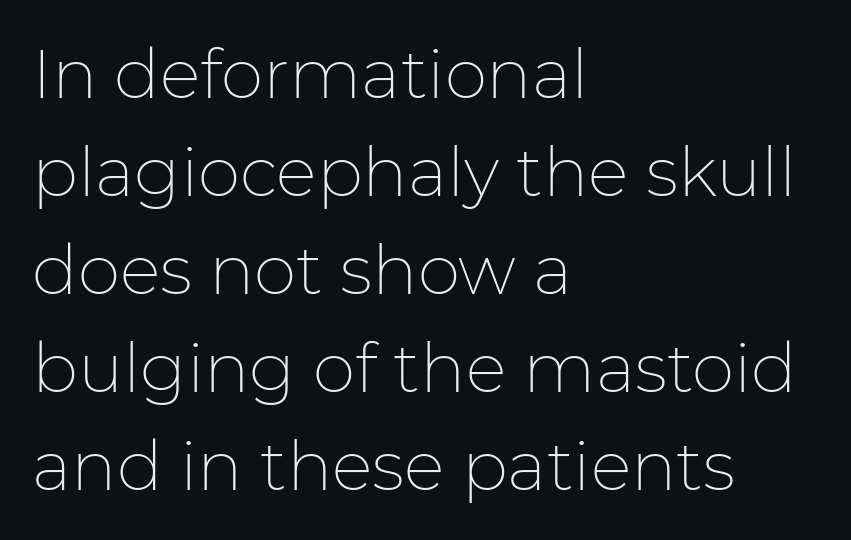
Q: Is the text bold? A: No.
Q: Is the text italic (slanted)? A: No, it is upright.
Q: Is the typeface a serif or a sans-serif typeface? A: Sans-serif.
Q: Is the text underlined? A: No.
Q: How is the paragraph aligned? A: Left-aligned.
Q: Is the spacing between letters normal or unusually wide? A: Normal.
Q: Is the spacing between lines tight, normal or loose? A: Normal.
Q: Width (condensed, normal, or wide)? A: Normal.
Q: Stroke contrast? A: Low.
Q: x-height? A: Medium.
Q: Monospaced? A: No.
